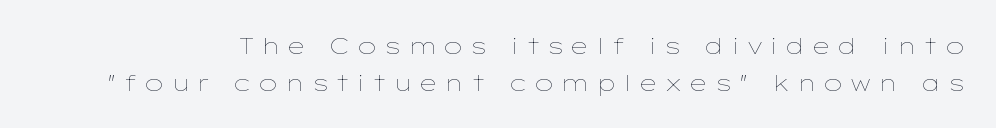
This block has exactly the height ordinary leading produces. The tracking reads as deliberately expanded to a designer's eye. Underlining? Definitely not there. This is not heavy type; no bold has been used. In terms of posture, this sample is upright.
